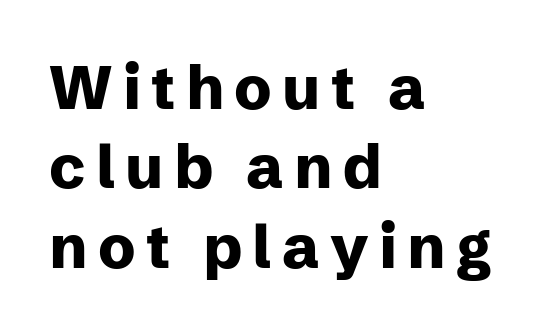
The image shows 61 px heavy sans-serif type, upright; set left-aligned, normal line spacing (1.3x), not underlined; low stroke contrast and a medium x-height.
